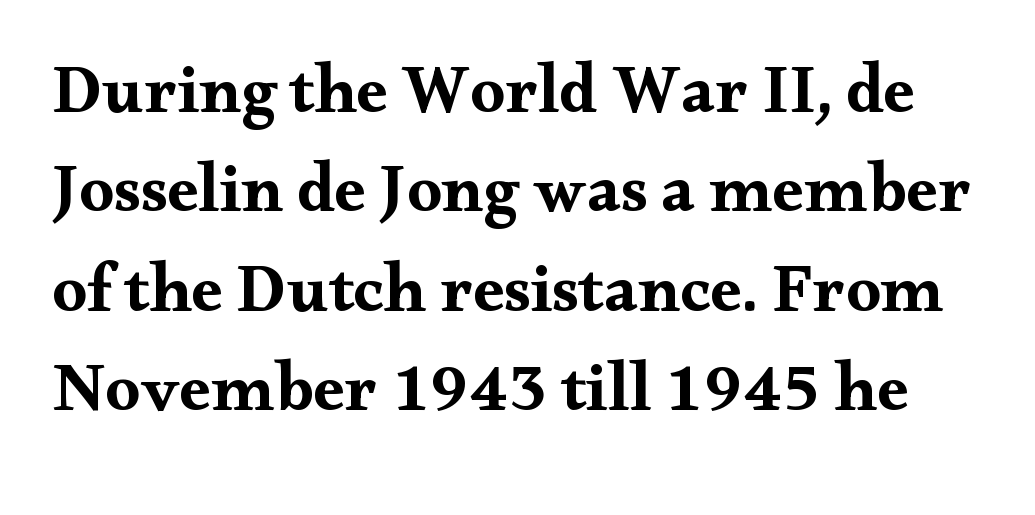
The image shows 69 px bold, wide serif type, upright; set normal line spacing (1.44x), normal letter spacing, not underlined; medium stroke contrast and a small x-height.
